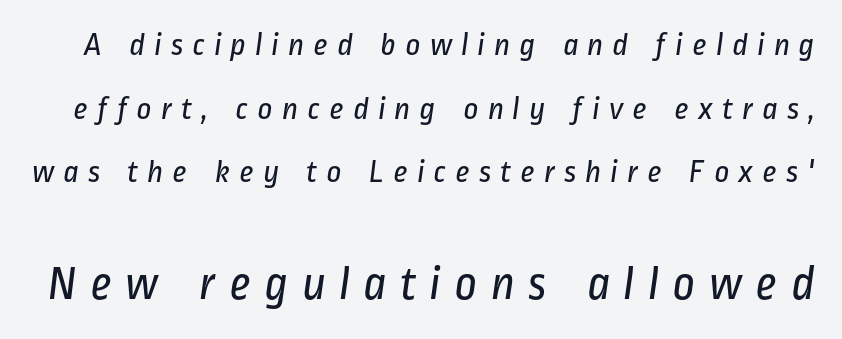
{"serif": "no", "bold": "no", "weight": "regular", "width": "condensed", "stroke_contrast": "low", "x_height": "medium", "monospaced": "no", "underline": "no", "line_spacing": "loose", "line_spacing_ratio": 1.93, "letter_spacing": "wide", "letter_spacing_em": 0.26, "larger_block": "second", "size_ratio": 1.48, "glyph_px": 49}
